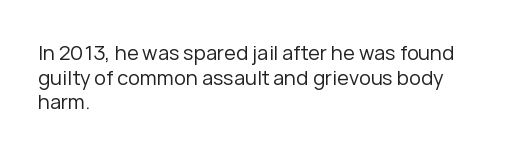
The image shows 20 px text type, upright; set left-aligned, line spacing 1.23x, normal letter spacing, not underlined.
